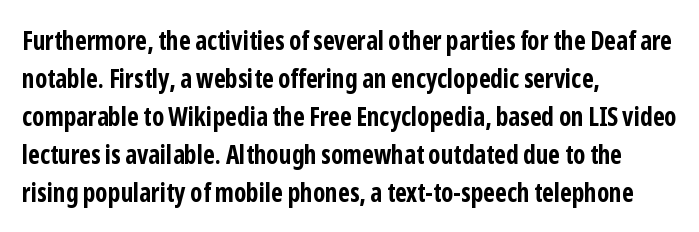
Horizontal alignment here is leftward, the default for most running prose. Nothing unusual about the tracking: characters are spaced as the font intends. Students, observe: this is what conventionally led text looks like. Does the lettering tilt? It doesn't — this is upright.
